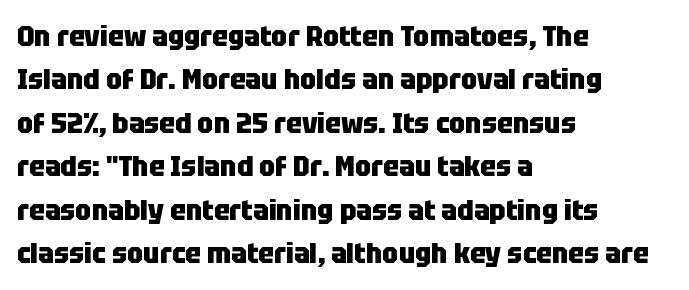
The image shows 29 px heavy, condensed sans-serif type, upright; set left-aligned, normal line spacing (1.5x), normal letter spacing, not underlined; low stroke contrast and a large x-height.
